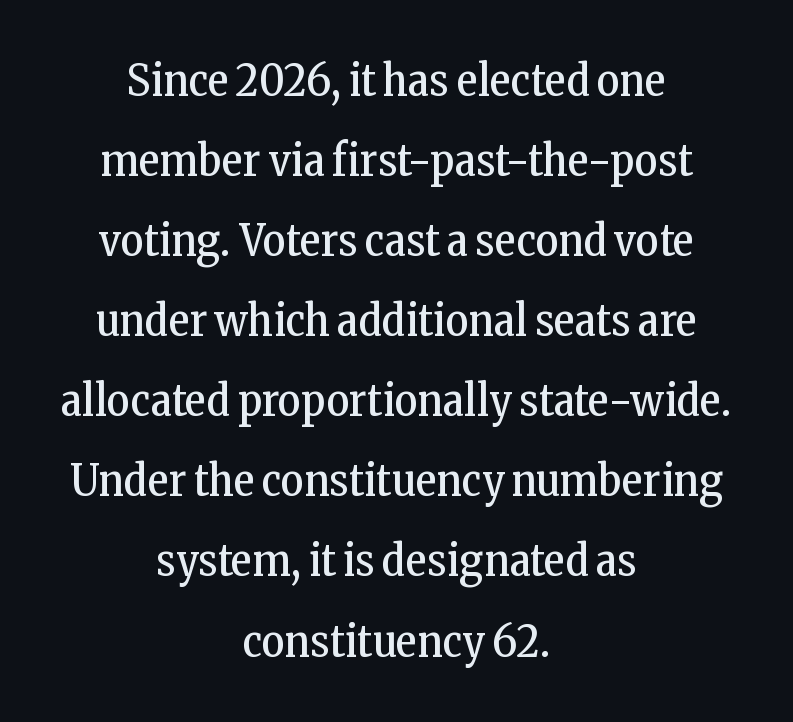
Q: Is the text bold? A: No.
Q: Is the text italic (slanted)? A: No, it is upright.
Q: Is the typeface a serif or a sans-serif typeface? A: Serif.
Q: Is the text underlined? A: No.
Q: How is the paragraph aligned? A: Centered.
Q: Is the spacing between letters normal or unusually wide? A: Normal.
Q: Width (condensed, normal, or wide)? A: Condensed.
Q: Stroke contrast? A: Low.
Q: x-height? A: Medium.
Q: Monospaced? A: No.
